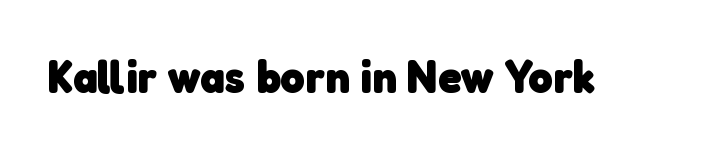
{"serif": "no", "bold": "yes", "weight": "heavy", "width": "normal", "stroke_contrast": "low", "x_height": "medium", "monospaced": "no", "underline": "no", "letter_spacing": "normal", "letter_spacing_em": 0.0, "glyph_px": 47}
